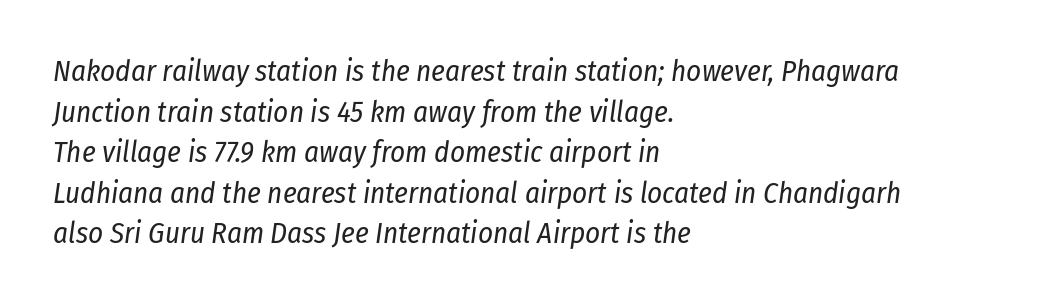
Q: Is the text bold? A: No.
Q: Is the text italic (slanted)? A: Yes, it leans right by about 8 degrees.
Q: Is the text underlined? A: No.
Q: How is the paragraph aligned? A: Left-aligned.
Q: Is the spacing between letters normal or unusually wide? A: Normal.
Q: Is the spacing between lines tight, normal or loose? A: Normal.
Q: Width (condensed, normal, or wide)? A: Condensed.
Q: Stroke contrast? A: Low.
Q: x-height? A: Medium.
Q: Monospaced? A: No.
